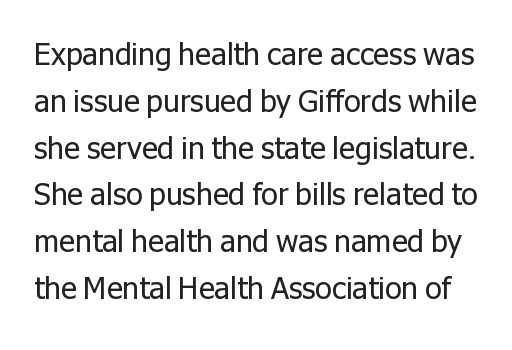
{"serif": "no", "italic": "no", "bold": "no", "weight": "regular", "width": "normal", "stroke_contrast": "low", "x_height": "medium", "monospaced": "no", "underline": "no", "line_spacing": "normal", "line_spacing_ratio": 1.56, "letter_spacing": "normal", "letter_spacing_em": 0.0, "glyph_px": 30}
